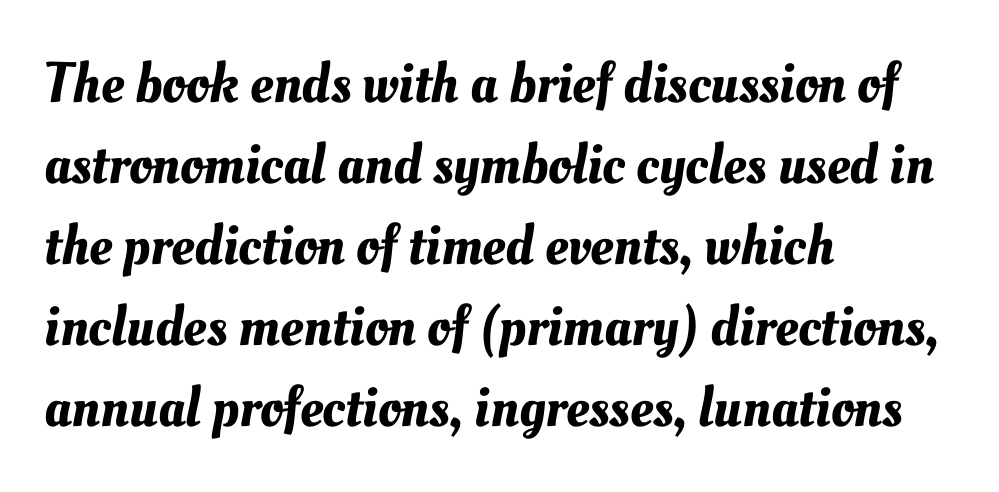
The image shows 57 px text type; set left-aligned, normal line spacing (1.42x), normal letter spacing, not underlined; medium stroke contrast and a small x-height.
